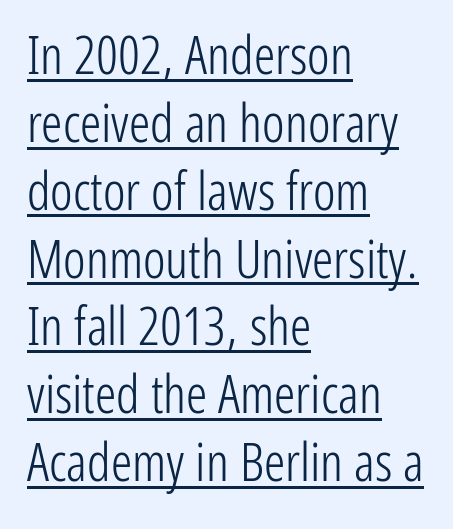
{"serif": "no", "italic": "no", "bold": "no", "weight": "light", "width": "condensed", "stroke_contrast": "low", "x_height": "medium", "monospaced": "no", "underline": "yes", "align": "left", "line_spacing": "normal", "line_spacing_ratio": 1.28, "letter_spacing": "normal", "letter_spacing_em": 0.0, "glyph_px": 53}
